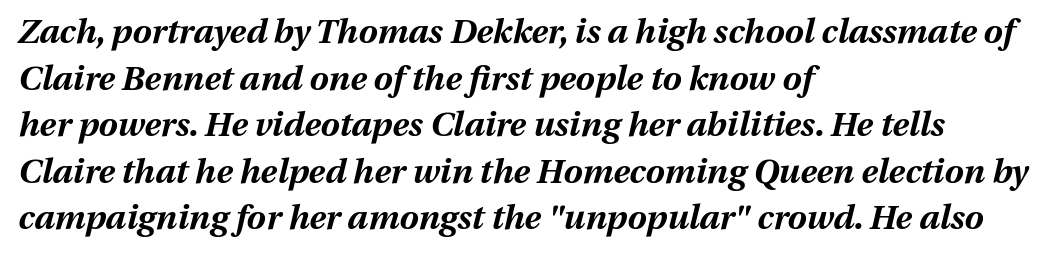
Horizontally, the lines are justified to the leading edge only. The strip under each line holds only bare page. The axis of the letterforms is tilted away from vertical. Is this a fixed-width face? No — the glyphs have proportional, varying widths. Caption: standard tracking, unaltered. Students, observe: this is what conventionally led text looks like.
